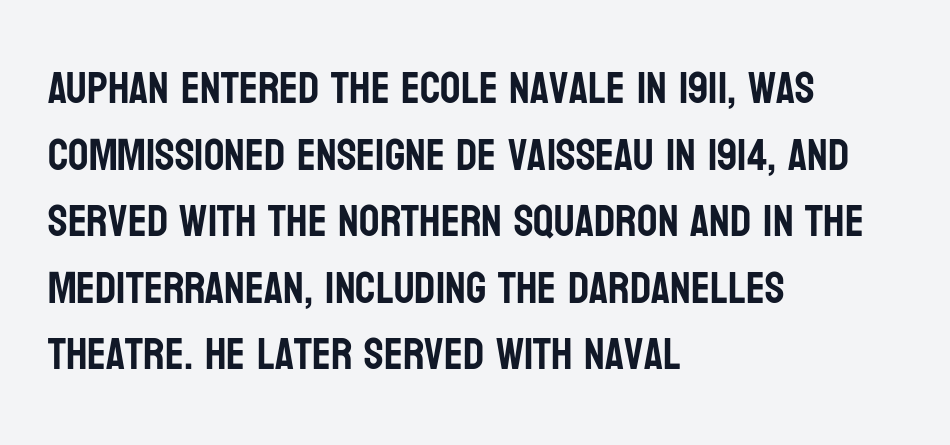
The image shows 45 px condensed sans-serif type, upright; set left-aligned, normal line spacing (1.48x), normal letter spacing, not underlined; low stroke contrast and a large x-height.
